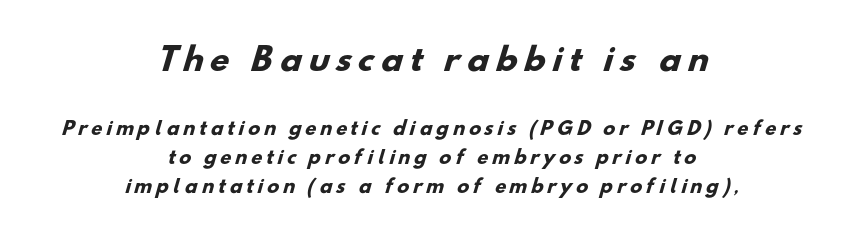
Spacing between characters has been opened up far beyond the box default. You could not count columns in this text — the font is proportionally spaced. Reading down the column, the eye jumps a familiar distance to each next line. The passage is arranged like a title page — every line centered. Typesetter's note: full bold, strokes at maximum text heaviness.
